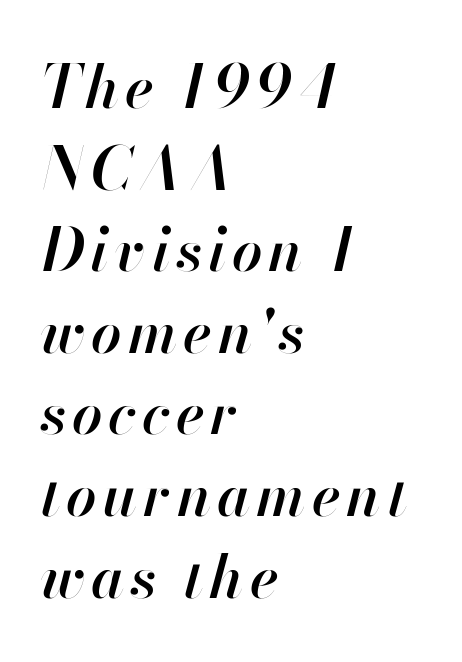
The image shows 60 px semibold type, italic (leaning right); set left-aligned, normal line spacing (1.36x), not underlined; high stroke contrast and a small x-height.
